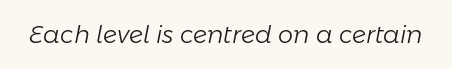
Q: Is the text bold? A: No.
Q: Is the text italic (slanted)? A: Yes, it leans right by about 11 degrees.
Q: Is the text underlined? A: No.
Q: Is the spacing between letters normal or unusually wide? A: Normal.
